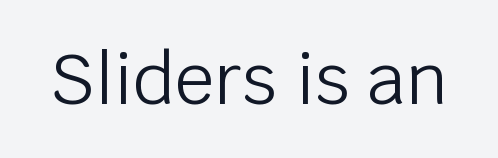
{"serif": "no", "italic": "no", "bold": "no", "weight": "light", "width": "normal", "stroke_contrast": "low", "x_height": "large", "monospaced": "no", "underline": "no", "letter_spacing": "normal", "letter_spacing_em": 0.0, "glyph_px": 70}
